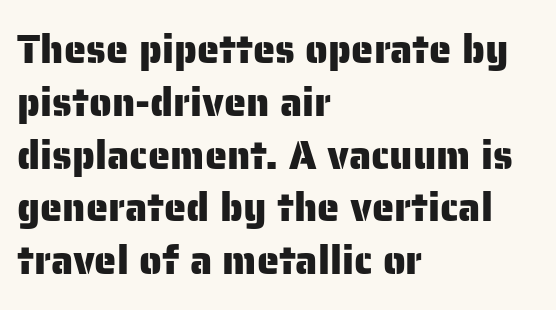
Evenly set lines give the paragraph a standard silhouette. Just letters on the line, the space beneath them empty. Serif or sans? Sans — the stroke terminals are bare. Students, note that the glyphs here touch the page at normal intervals.
